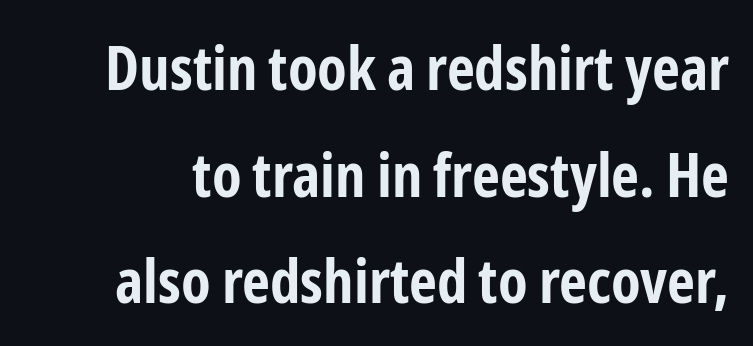
Q: Is the text bold? A: Yes.
Q: Is the text italic (slanted)? A: No, it is upright.
Q: Is the typeface a serif or a sans-serif typeface? A: Sans-serif.
Q: Is the text underlined? A: No.
Q: Is the spacing between letters normal or unusually wide? A: Normal.
Q: Width (condensed, normal, or wide)? A: Condensed.
Q: Stroke contrast? A: Low.
Q: x-height? A: Medium.
Q: Monospaced? A: No.
